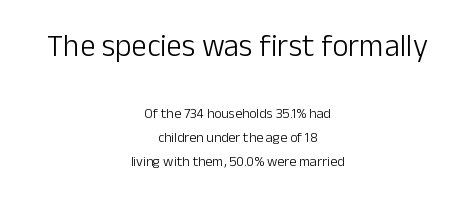
The image shows 31 px light sans-serif type, upright; set centered, normal line spacing (1.69x), normal letter spacing, not underlined; the first (top) block is 2.21x larger; low stroke contrast and a medium x-height.
